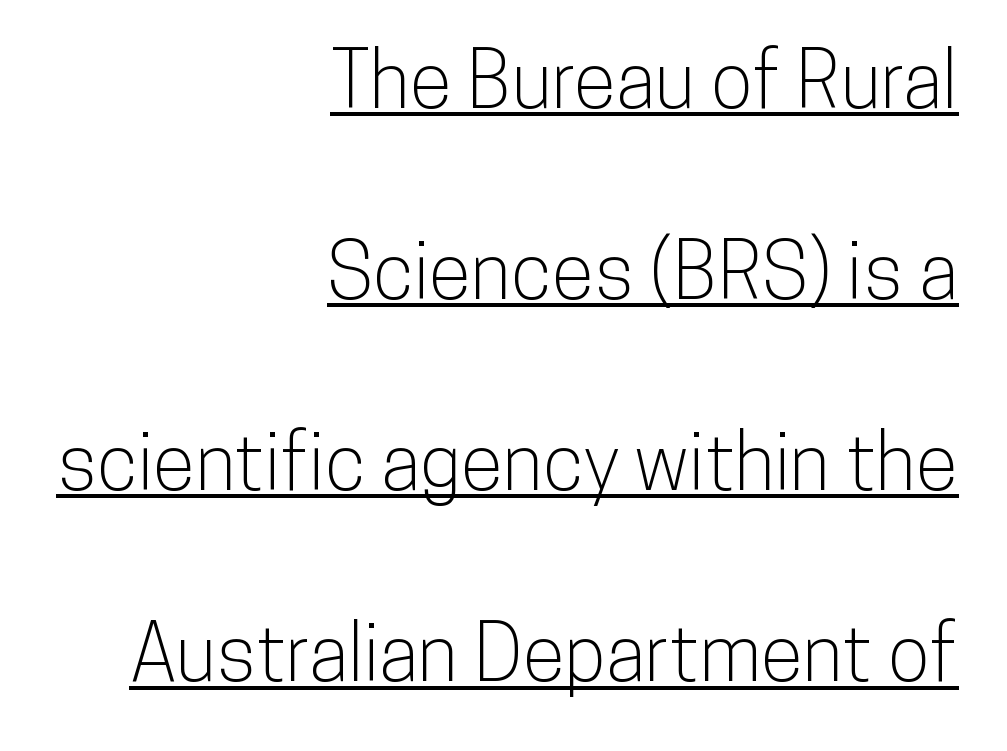
{"serif": "no", "italic": "no", "width": "condensed", "stroke_contrast": "low", "x_height": "medium", "monospaced": "no", "underline": "yes", "align": "right", "line_spacing": "loose", "line_spacing_ratio": 2.45, "letter_spacing": "normal", "letter_spacing_em": 0.0, "glyph_px": 78}
